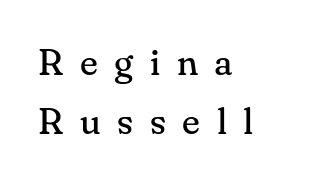
Q: Is the text bold? A: No.
Q: Is the text italic (slanted)? A: No, it is upright.
Q: Is the typeface a serif or a sans-serif typeface? A: Serif.
Q: Is the text underlined? A: No.
Q: How is the paragraph aligned? A: Left-aligned.
Q: Is the spacing between letters normal or unusually wide? A: Unusually wide.
Q: Is the spacing between lines tight, normal or loose? A: Normal.
Q: Width (condensed, normal, or wide)? A: Normal.
Q: Stroke contrast? A: Medium.
Q: x-height? A: Small.
Q: Monospaced? A: No.
